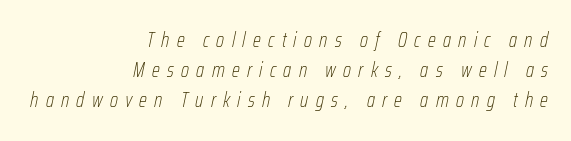
Q: Is the text bold? A: No.
Q: Is the text italic (slanted)? A: Yes, it leans right by about 12 degrees.
Q: Is the text underlined? A: No.
Q: How is the paragraph aligned? A: Right-aligned.
Q: Is the spacing between letters normal or unusually wide? A: Unusually wide.
Q: Is the spacing between lines tight, normal or loose? A: Normal.
